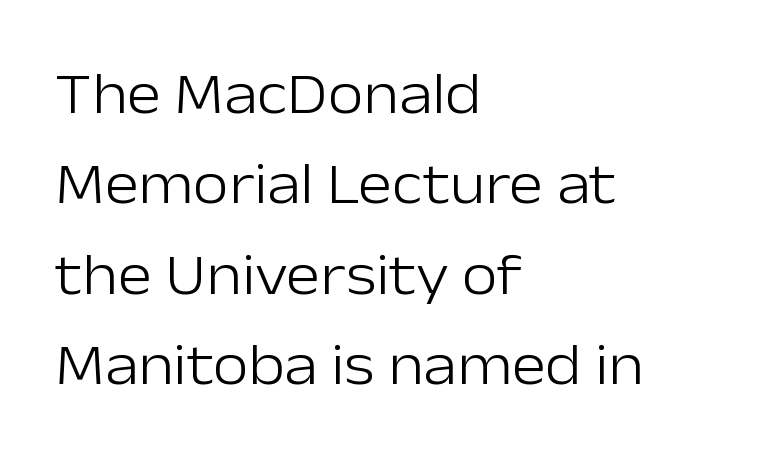
Q: Is the text bold? A: No.
Q: Is the text italic (slanted)? A: No, it is upright.
Q: Is the typeface a serif or a sans-serif typeface? A: Sans-serif.
Q: Is the text underlined? A: No.
Q: How is the paragraph aligned? A: Left-aligned.
Q: Is the spacing between letters normal or unusually wide? A: Normal.
Q: Is the spacing between lines tight, normal or loose? A: Normal.
Q: Width (condensed, normal, or wide)? A: Normal.
Q: Stroke contrast? A: Low.
Q: x-height? A: Medium.
Q: Monospaced? A: No.
